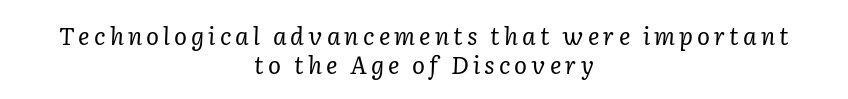
{"italic": "yes", "lean": "right", "slant_degrees": 2, "bold": "no", "underline": "no", "align": "center", "line_spacing_ratio": 1.21, "glyph_px": 24}
